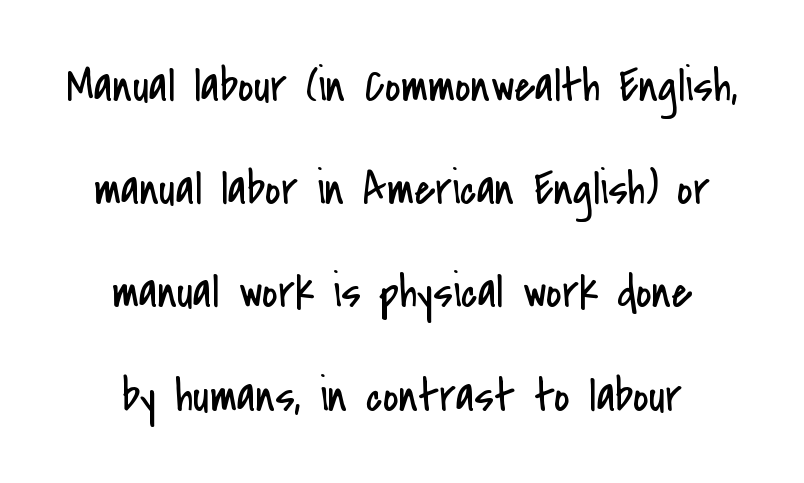
{"serif": "no", "italic": "no", "bold": "no", "weight": "regular", "width": "condensed", "stroke_contrast": "low", "x_height": "small", "monospaced": "no", "underline": "no", "align": "center", "line_spacing": "loose", "line_spacing_ratio": 2.15, "letter_spacing": "normal", "letter_spacing_em": 0.0, "glyph_px": 48}
